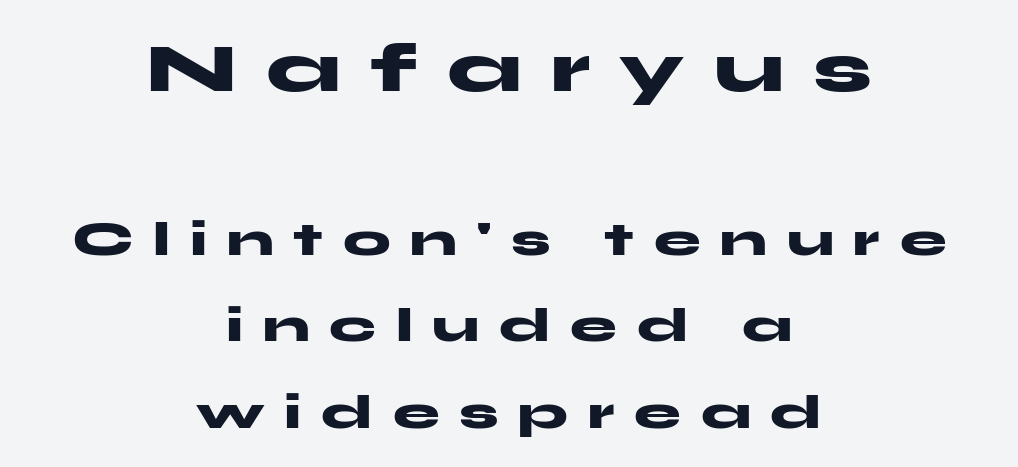
{"serif": "no", "italic": "no", "bold": "yes", "weight": "heavy", "width": "wide", "stroke_contrast": "medium", "x_height": "medium", "monospaced": "no", "underline": "no", "align": "center", "line_spacing_ratio": 1.84, "letter_spacing": "wide", "letter_spacing_em": 0.42, "larger_block": "first", "size_ratio": 1.49, "glyph_px": 70}
